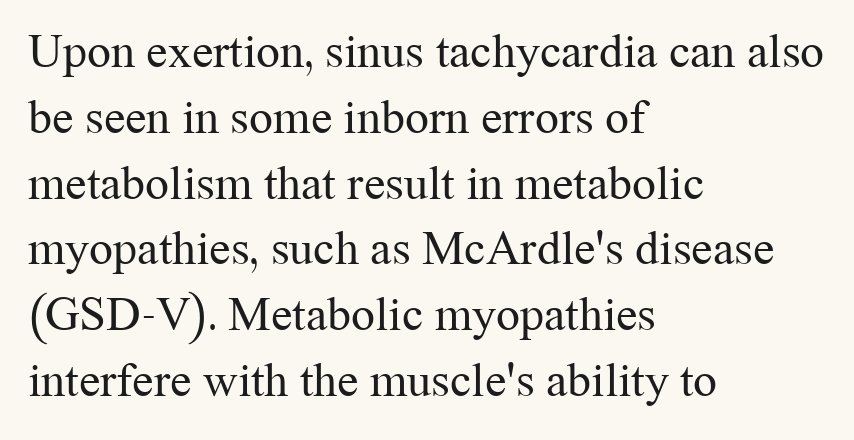
The image shows 48 px regular-weight serif type, upright; set left-aligned, normal line spacing (1.37x), normal letter spacing, not underlined; medium stroke contrast and a medium x-height.
